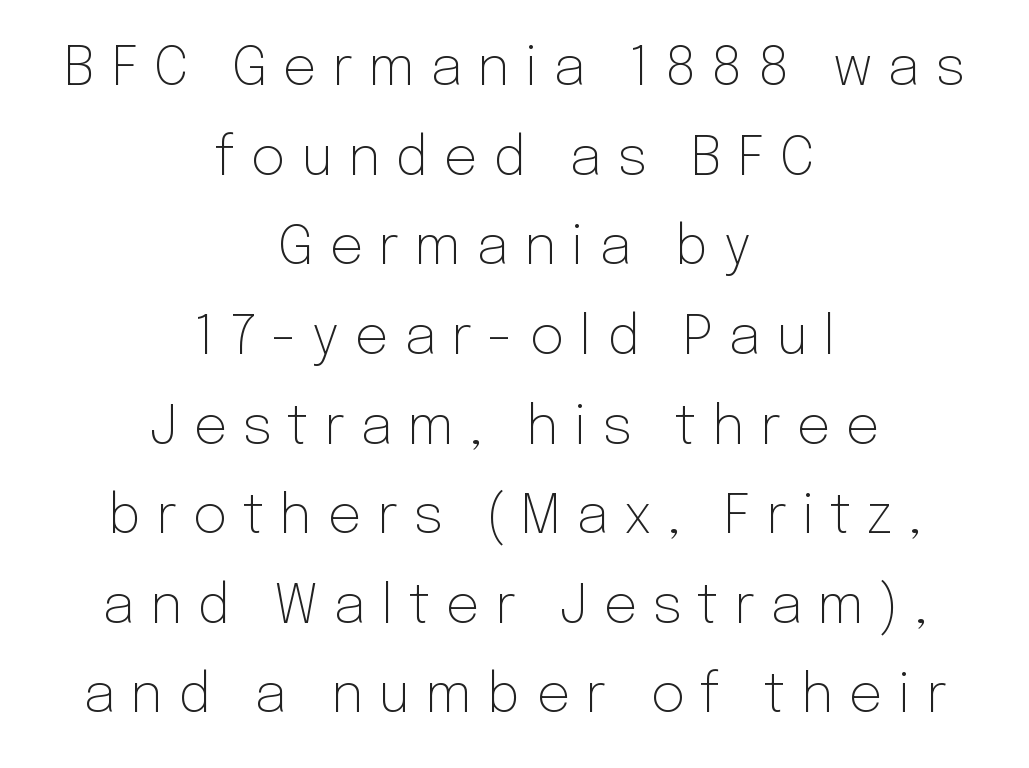
Heaviness? Minimal to ordinary, like unemphasized prose. Do the letters lean? They stand straight. Each letter keeps its own natural width here, so spacing adapts to shape. Are there feet on the stems? There aren't — it's a sans.
